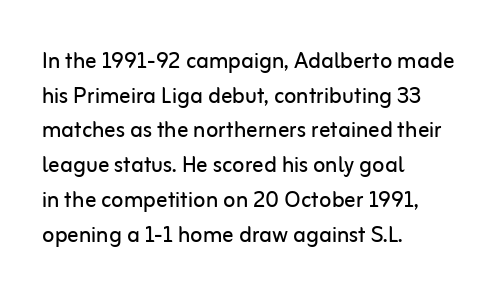
Weight: in the light-to-regular range. The designer went with a sans here, leaving each stem footless. Descenders are the only things crossing below the line. Line starts are locked; line ends wander.
